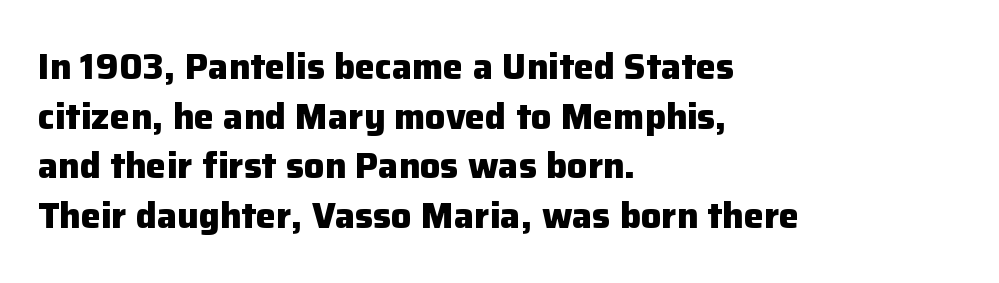
The image shows 36 px heavy sans-serif type, upright; set left-aligned, normal line spacing (1.38x), normal letter spacing, not underlined; low stroke contrast and a medium x-height.
